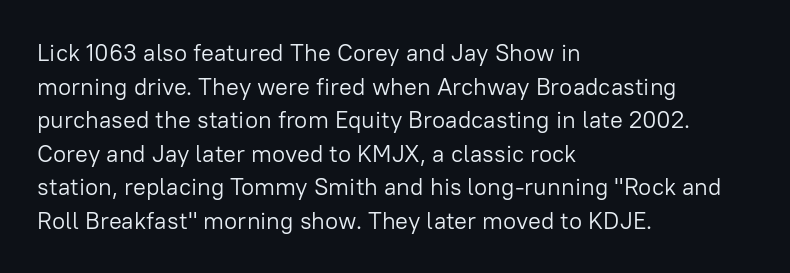
{"italic": "no", "bold": "no", "underline": "no", "align": "left", "line_spacing": "normal", "line_spacing_ratio": 1.4, "letter_spacing": "normal", "letter_spacing_em": 0.0, "glyph_px": 24}
